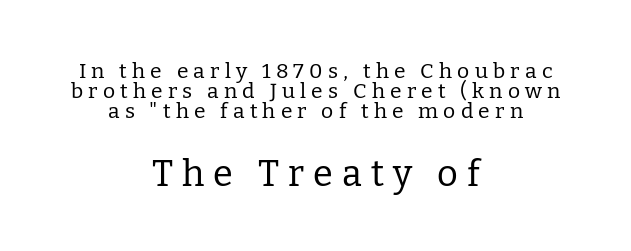
{"serif": "yes", "italic": "no", "bold": "no", "weight": "regular", "width": "normal", "stroke_contrast": "low", "x_height": "medium", "monospaced": "no", "underline": "no", "align": "center", "line_spacing": "tight", "line_spacing_ratio": 0.95, "letter_spacing": "wide", "letter_spacing_em": 0.25, "larger_block": "second", "size_ratio": 1.71, "glyph_px": 36}
